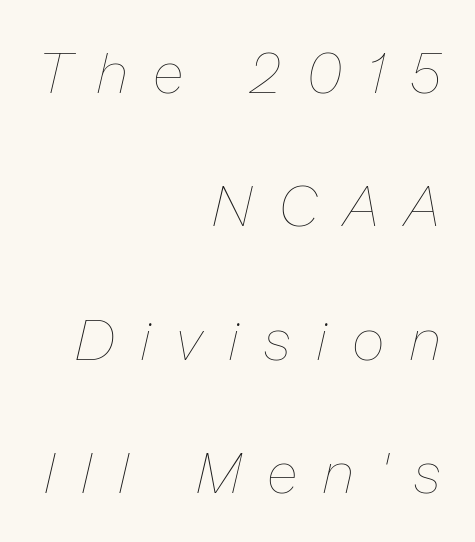
The image shows 57 px thin type, italic (leaning right); set right-aligned, loose line spacing (2.34x), unusually wide letter spacing (+0.47 em), not underlined; low stroke contrast and a medium x-height.
